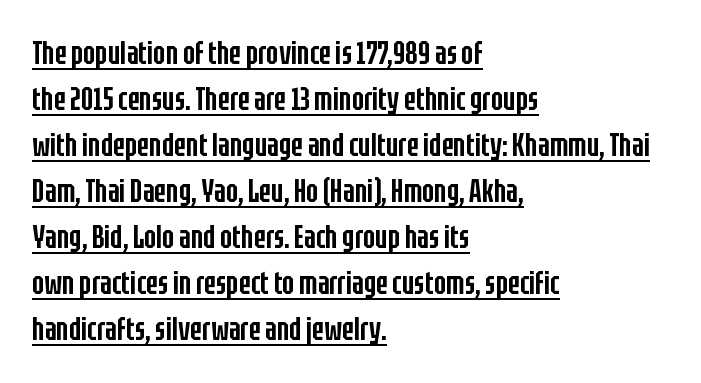
The image shows 32 px semibold, condensed sans-serif type, upright; set left-aligned, normal line spacing (1.44x), normal letter spacing, underlined; low stroke contrast and a large x-height.
